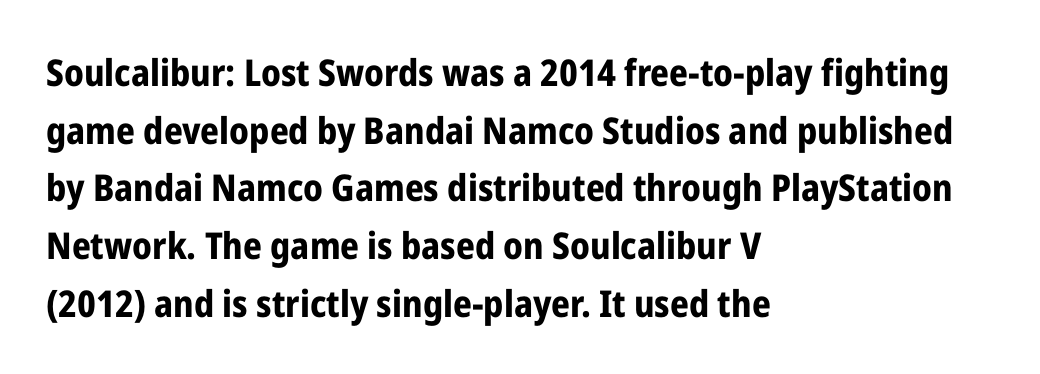
In terms of leading, this rendering sits right in the middle. Look at the bottom of the vertical strokes: they stop flat, with no serifs. Glyph-to-glyph distance matches everyday printed text. Character widths vary here, with narrow letters taking less room than wide ones. The string is rendered with underlining switched off. Weight check: bold — yes, fully.
